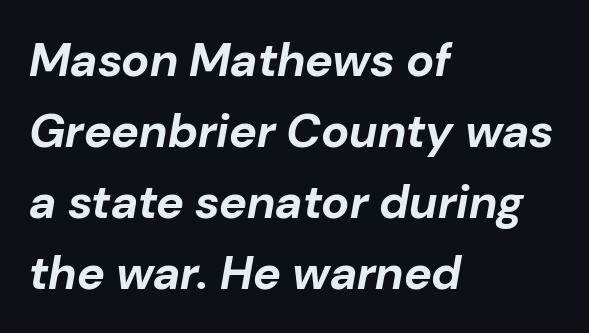
The passage shown is emphatically bold. Each letter keeps its own natural width here, so spacing adapts to shape. The passage shown leans; its letterforms are oblique. This rendering uses left alignment, leaving the right contour irregular. Tracking value appears to be zero — textbook default spacing.
